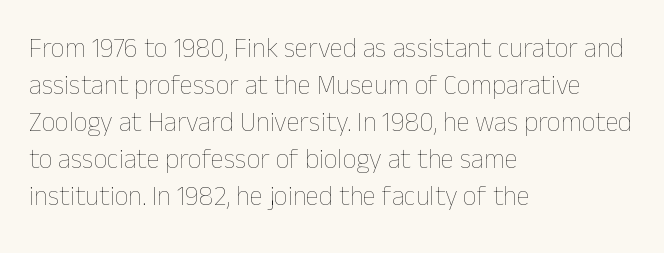
The image shows 27 px text type, upright; set left-aligned, normal line spacing (1.37x), normal letter spacing, not underlined.
